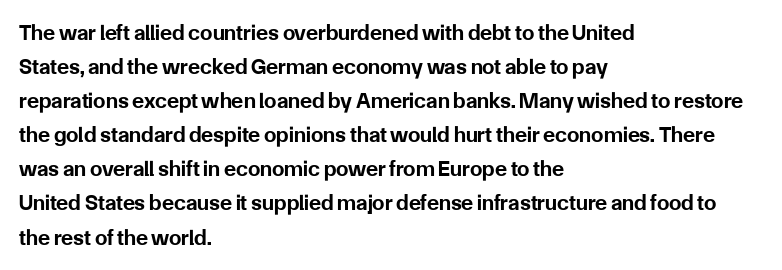
{"italic": "no", "bold": "yes", "underline": "no", "align": "left", "line_spacing": "normal", "line_spacing_ratio": 1.55, "letter_spacing": "normal", "letter_spacing_em": 0.0, "glyph_px": 22}
